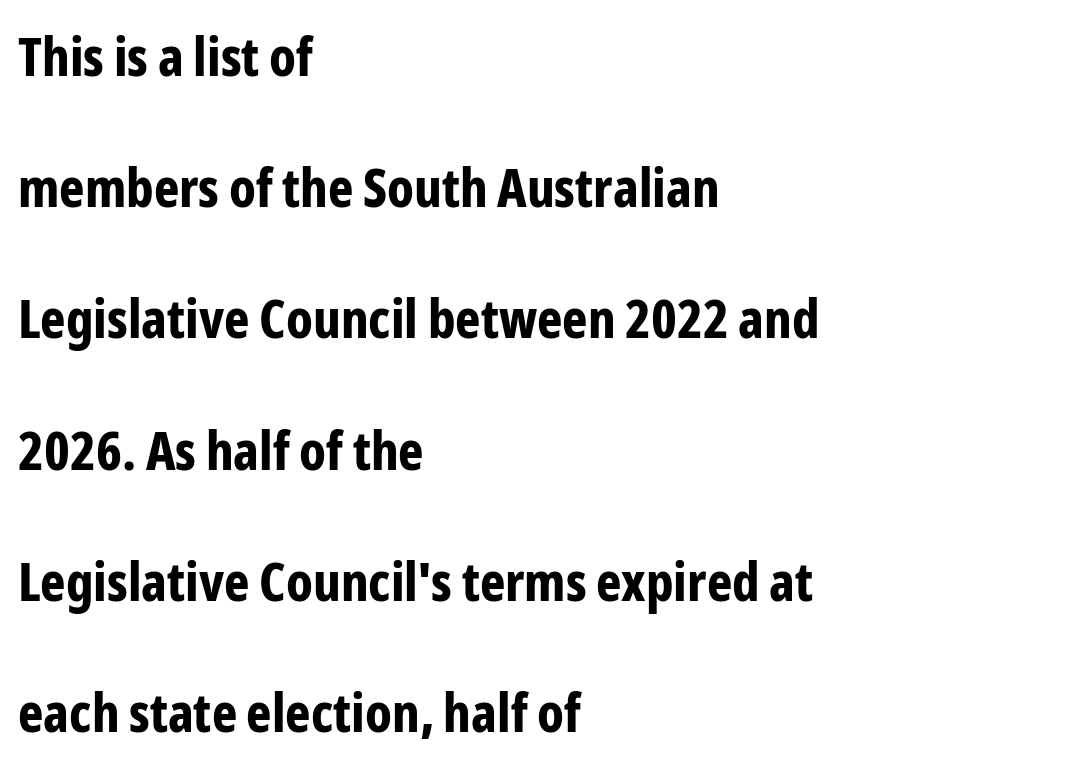
Q: Is the text bold? A: Yes.
Q: Is the text italic (slanted)? A: No, it is upright.
Q: Is the typeface a serif or a sans-serif typeface? A: Sans-serif.
Q: Is the text underlined? A: No.
Q: How is the paragraph aligned? A: Left-aligned.
Q: Is the spacing between letters normal or unusually wide? A: Normal.
Q: Is the spacing between lines tight, normal or loose? A: Loose.
Q: Width (condensed, normal, or wide)? A: Condensed.
Q: Stroke contrast? A: Low.
Q: x-height? A: Medium.
Q: Monospaced? A: No.
